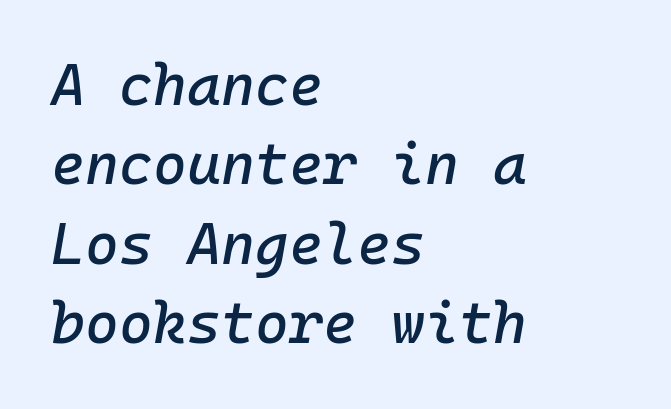
The image shows 58 px text type, italic (leaning right), monospaced; set left-aligned, normal line spacing (1.37x), normal letter spacing, not underlined; low stroke contrast and a medium x-height.
